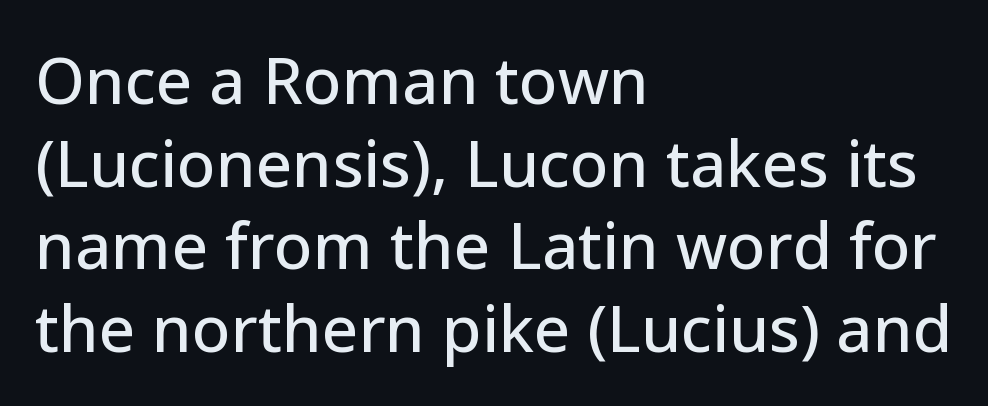
Q: Is the text italic (slanted)? A: No, it is upright.
Q: Is the typeface a serif or a sans-serif typeface? A: Sans-serif.
Q: Is the text underlined? A: No.
Q: How is the paragraph aligned? A: Left-aligned.
Q: Is the spacing between letters normal or unusually wide? A: Normal.
Q: Is the spacing between lines tight, normal or loose? A: Normal.
Q: Width (condensed, normal, or wide)? A: Normal.
Q: Stroke contrast? A: Low.
Q: x-height? A: Medium.
Q: Monospaced? A: No.
